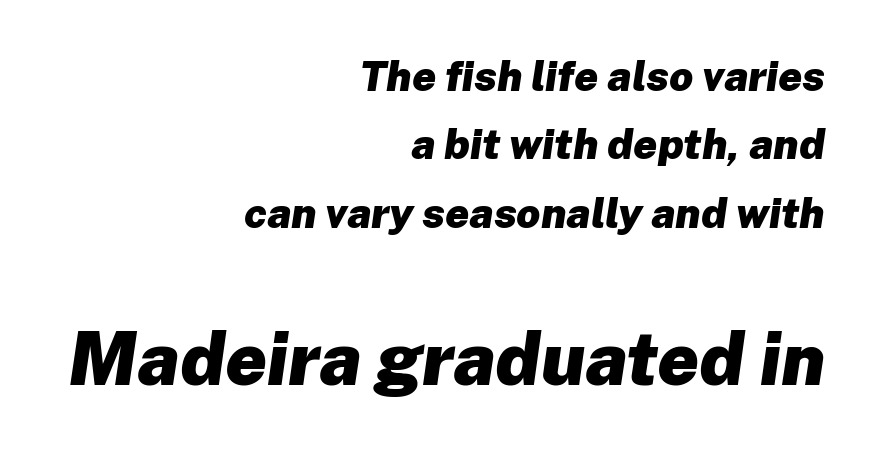
{"italic": "yes", "lean": "right", "slant_degrees": 8, "bold": "yes", "weight": "heavy", "width": "normal", "stroke_contrast": "low", "x_height": "medium", "monospaced": "no", "underline": "no", "align": "right", "line_spacing": "normal", "line_spacing_ratio": 1.63, "letter_spacing": "normal", "letter_spacing_em": 0.0, "larger_block": "second", "size_ratio": 1.74, "glyph_px": 73}
